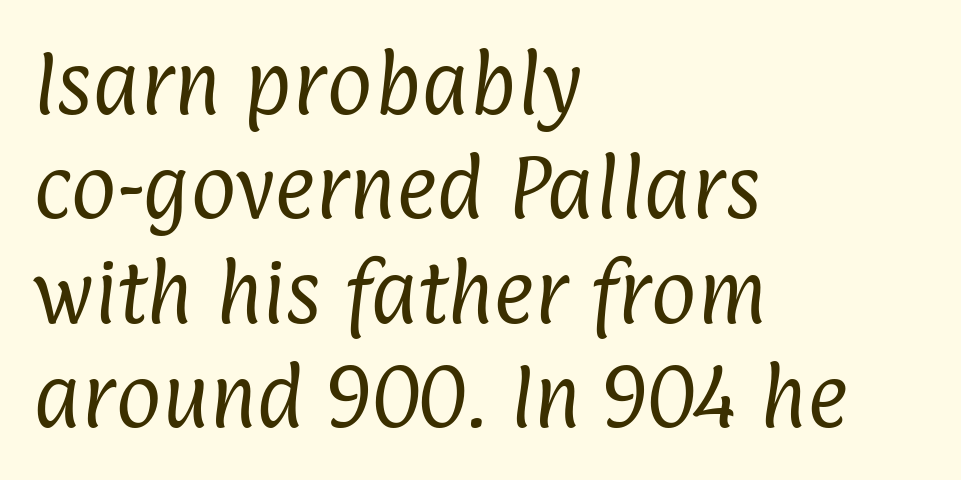
The image shows 70 px regular-weight, condensed sans-serif type; set left-aligned, normal line spacing (1.49x), normal letter spacing, not underlined; low stroke contrast and a medium x-height.
